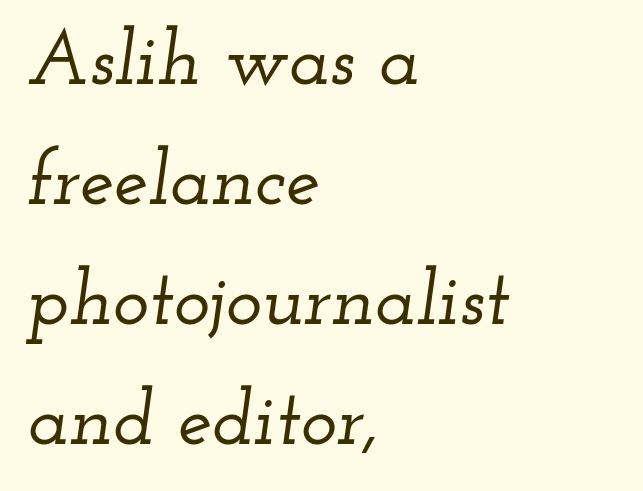
The image shows 77 px wide serif type, italic (leaning right); set left-aligned, normal line spacing (1.56x), normal letter spacing, not underlined; low stroke contrast and a small x-height.
